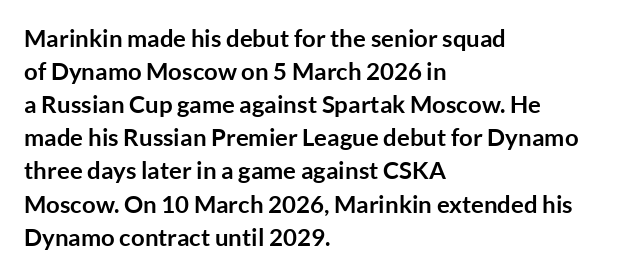
Q: Is the text bold? A: Yes.
Q: Is the text italic (slanted)? A: No, it is upright.
Q: Is the text underlined? A: No.
Q: How is the paragraph aligned? A: Left-aligned.
Q: Is the spacing between letters normal or unusually wide? A: Normal.
Q: Is the spacing between lines tight, normal or loose? A: Normal.
